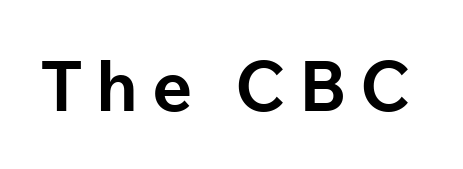
{"serif": "no", "italic": "no", "bold": "yes", "weight": "bold", "width": "normal", "stroke_contrast": "low", "x_height": "medium", "monospaced": "no", "underline": "no", "glyph_px": 70}
